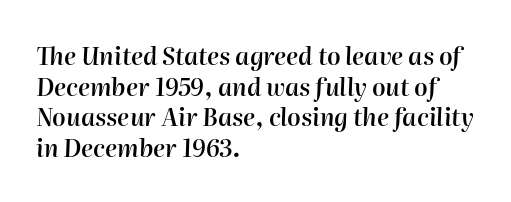
These lines were composed using italics. Each word holds together tightly as a unit, with standard inter-letter gaps. Caption: multi-line text, flush left, ragged right. A fair bit of extra ink — the face is semibold, not bold.
